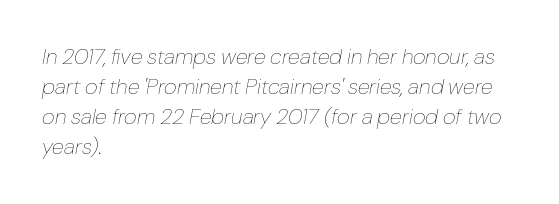
{"italic": "yes", "lean": "right", "slant_degrees": 10, "bold": "no", "underline": "no", "align": "left", "line_spacing": "normal", "line_spacing_ratio": 1.37, "letter_spacing": "normal", "letter_spacing_em": 0.0, "glyph_px": 22}
